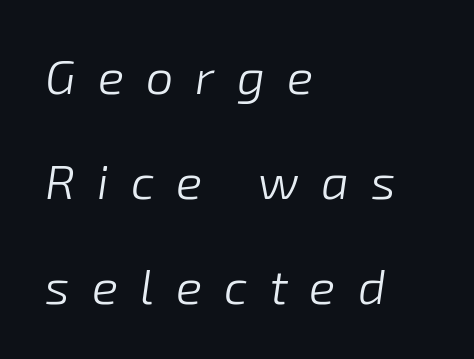
Q: Is the text bold? A: No.
Q: Is the text italic (slanted)? A: Yes, it leans right by about 8 degrees.
Q: Is the text underlined? A: No.
Q: How is the paragraph aligned? A: Left-aligned.
Q: Is the spacing between letters normal or unusually wide? A: Unusually wide.
Q: Is the spacing between lines tight, normal or loose? A: Loose.
Q: Width (condensed, normal, or wide)? A: Normal.
Q: Stroke contrast? A: Low.
Q: x-height? A: Medium.
Q: Monospaced? A: No.
